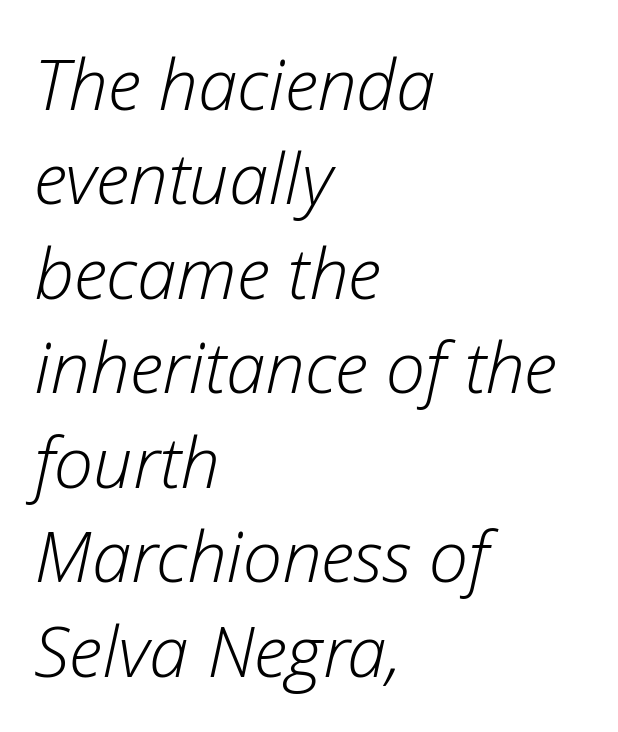
The image shows 71 px light type, italic (leaning right); set left-aligned, normal line spacing (1.33x), normal letter spacing, not underlined; low stroke contrast and a medium x-height.
